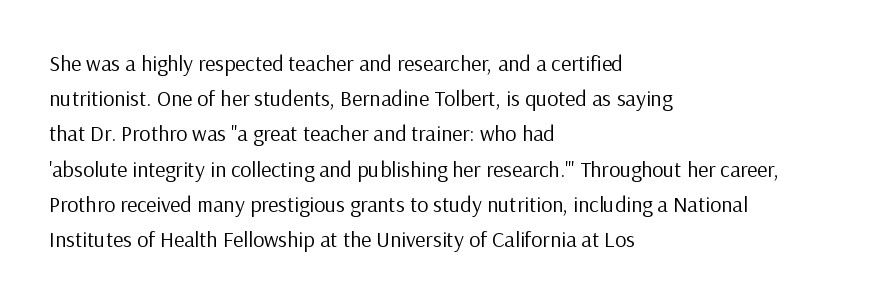
The image shows 22 px text type, upright; set left-aligned, normal line spacing (1.6x), normal letter spacing, not underlined.
